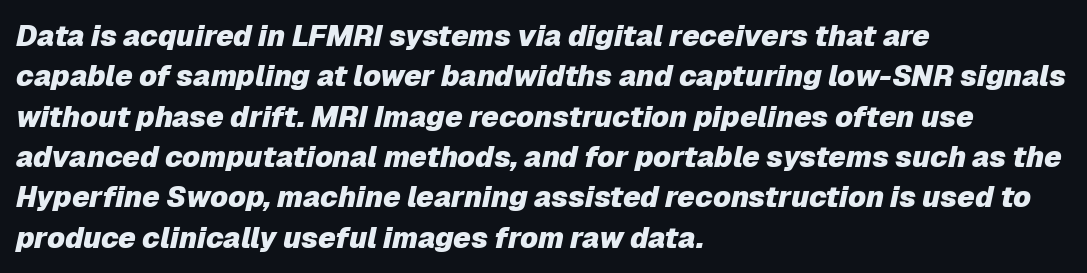
Q: Is the text bold? A: Yes.
Q: Is the text italic (slanted)? A: Yes, it leans right by about 12 degrees.
Q: Is the text underlined? A: No.
Q: How is the paragraph aligned? A: Left-aligned.
Q: Is the spacing between letters normal or unusually wide? A: Normal.
Q: Is the spacing between lines tight, normal or loose? A: Normal.
Q: Width (condensed, normal, or wide)? A: Normal.
Q: Stroke contrast? A: Low.
Q: x-height? A: Medium.
Q: Monospaced? A: No.
